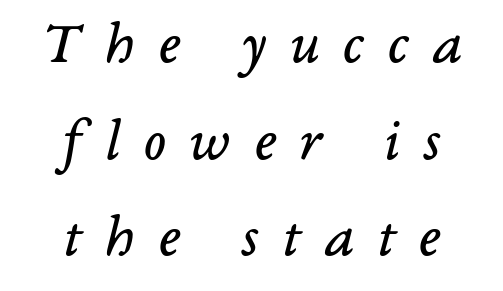
The image shows 60 px regular-weight serif type, italic (leaning right); set centered, normal line spacing (1.61x), unusually wide letter spacing (+0.39 em), not underlined; low stroke contrast and a medium x-height.
